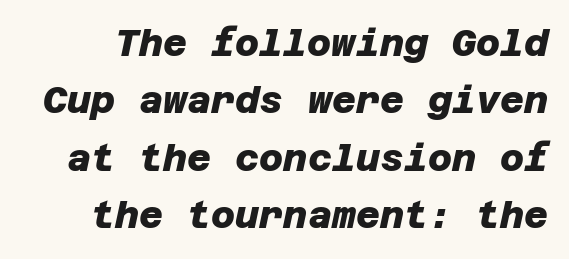
The image shows 37 px heavy sans-serif type; set normal line spacing (1.55x), normal letter spacing, not underlined; low stroke contrast and a large x-height.
